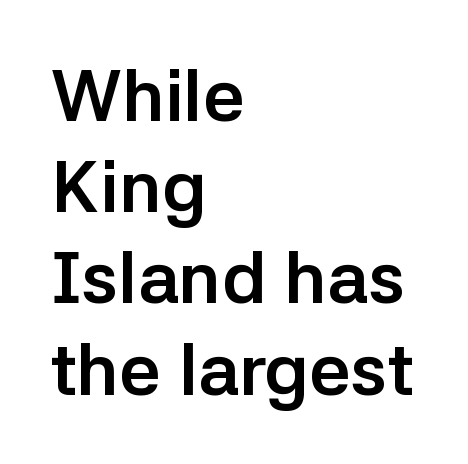
Q: Is the text bold? A: Yes.
Q: Is the text italic (slanted)? A: No, it is upright.
Q: Is the typeface a serif or a sans-serif typeface? A: Sans-serif.
Q: Is the text underlined? A: No.
Q: How is the paragraph aligned? A: Left-aligned.
Q: Is the spacing between letters normal or unusually wide? A: Normal.
Q: Is the spacing between lines tight, normal or loose? A: Normal.
Q: Width (condensed, normal, or wide)? A: Normal.
Q: Stroke contrast? A: Low.
Q: x-height? A: Medium.
Q: Monospaced? A: No.
